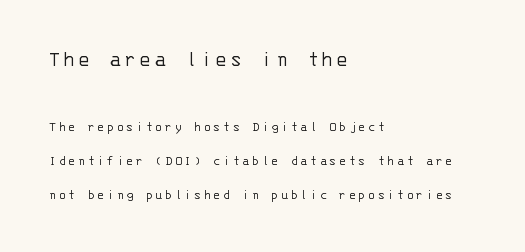
The lettering holds an erect, upright posture throughout. Vertically, the passage feels expansive, rows floating well apart. Plain, unruled lines of type. In CSS terms this would be text-align: left. No heavy texture on the line: the type isn't bold. Which chunk is bigger? The first one — the top block dwarfs the bottom.
